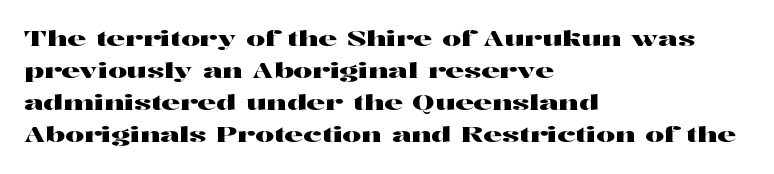
The image shows 21 px text type, upright; set left-aligned, normal line spacing (1.53x), normal letter spacing, not underlined.
